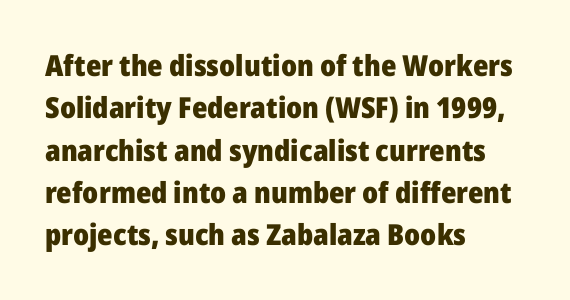
The image shows 29 px heavy sans-serif type, upright; set left-aligned, normal line spacing (1.46x), normal letter spacing, not underlined; low stroke contrast and a medium x-height.
